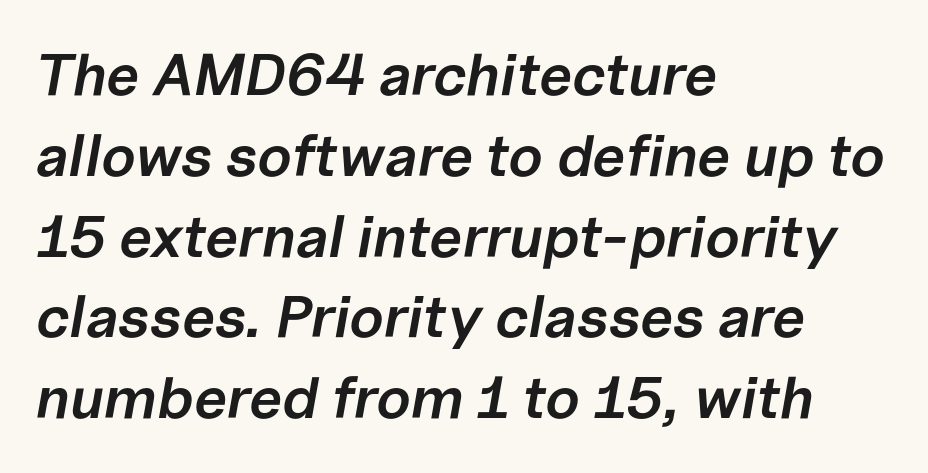
{"italic": "yes", "lean": "right", "slant_degrees": 10, "bold": "semi", "weight": "semibold", "width": "normal", "stroke_contrast": "low", "x_height": "medium", "monospaced": "no", "underline": "no", "align": "left", "line_spacing": "normal", "line_spacing_ratio": 1.37, "letter_spacing": "normal", "letter_spacing_em": 0.0, "glyph_px": 59}
